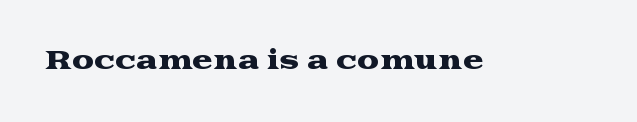
{"italic": "no", "underline": "no", "letter_spacing": "normal", "letter_spacing_em": 0.0, "glyph_px": 25}
